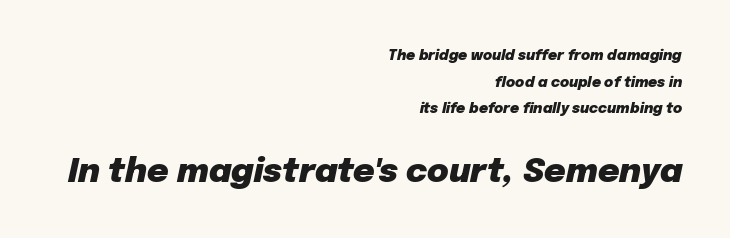
Q: Is the text bold? A: Yes.
Q: Is the text italic (slanted)? A: Yes, it leans right by about 12 degrees.
Q: Is the text underlined? A: No.
Q: How is the paragraph aligned? A: Right-aligned.
Q: Is the spacing between letters normal or unusually wide? A: Normal.
Q: Is the spacing between lines tight, normal or loose? A: Loose.
Q: Which block of text is set in a larger size, the first (top) or the second (bottom)? A: The second (bottom) one.
Q: Width (condensed, normal, or wide)? A: Normal.
Q: Stroke contrast? A: Low.
Q: x-height? A: Medium.
Q: Monospaced? A: No.
